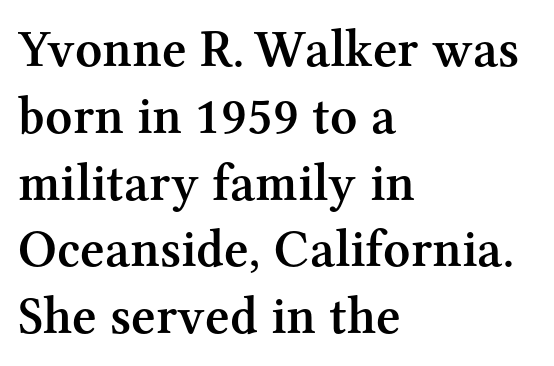
The vertical gap from one line to the next is medium. You could not count columns in this text — the font is proportionally spaced. When letters stand straight like this, we call the style roman or upright. Each letter's strokes conclude with small projecting serifs.
